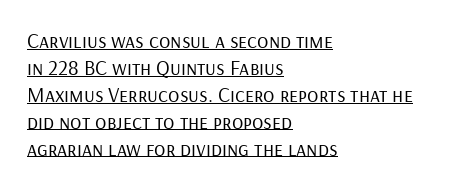
{"italic": "no", "bold": "no", "underline": "yes", "align": "left", "line_spacing": "normal", "line_spacing_ratio": 1.28, "letter_spacing": "normal", "letter_spacing_em": 0.0, "glyph_px": 21}
